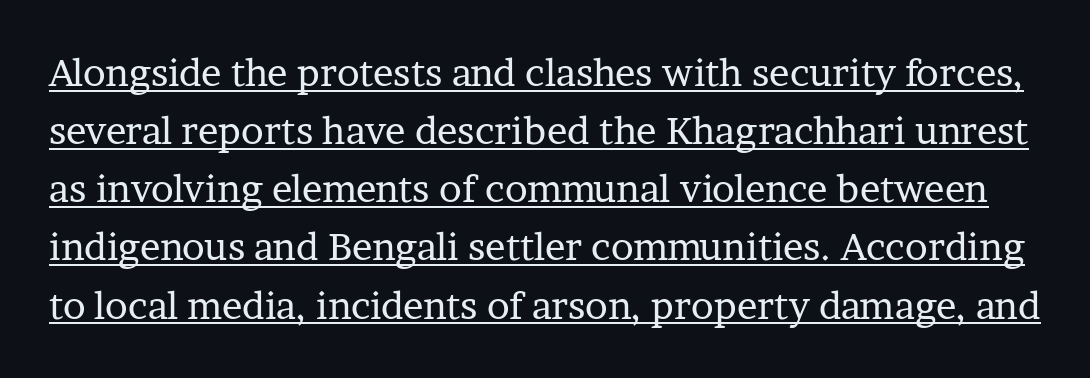
{"serif": "yes", "italic": "no", "bold": "no", "weight": "regular", "width": "normal", "stroke_contrast": "low", "x_height": "medium", "monospaced": "no", "underline": "yes", "line_spacing": "normal", "line_spacing_ratio": 1.53, "letter_spacing": "normal", "letter_spacing_em": 0.0, "glyph_px": 38}
